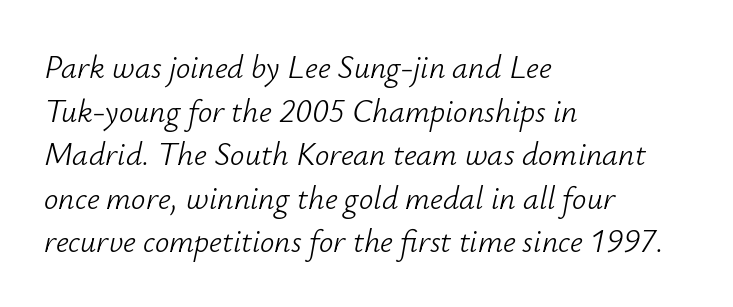
Caption: face not bold, strokes unweighted. If you drew a line through each stem, it would be angled. The passage shown is typed in a proportional face where columns would drift. Rule under the text: the space is simply empty. One-word summary of the alignment: left.
